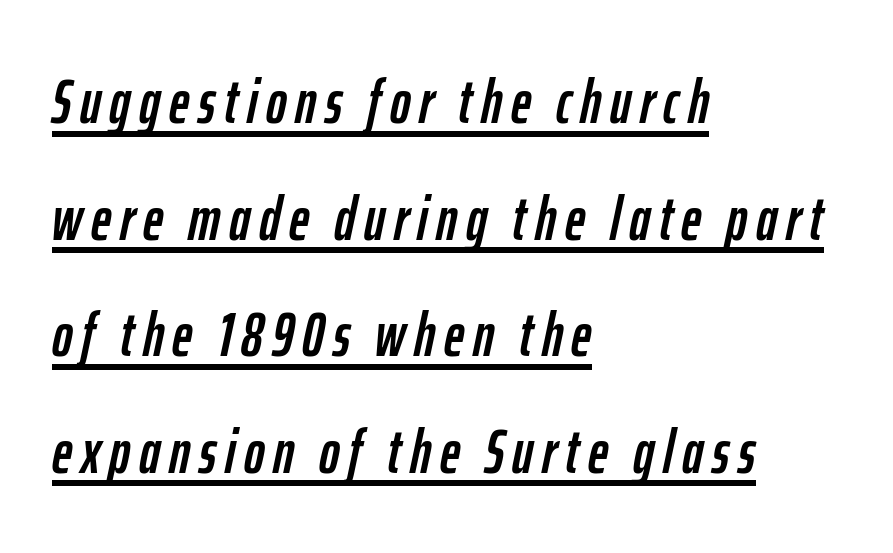
The lines are quadded left. The face used here is proportionally spaced, like ordinary book or web type. The sample's only ornament is a line tracing under the words. The text carries the slant typical of an italic or oblique font.
